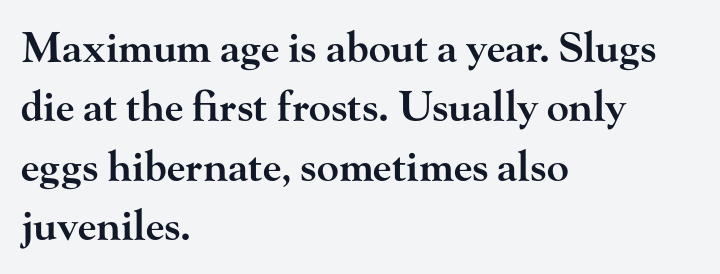
The image shows 41 px semibold, wide serif type, upright; set left-aligned, normal line spacing (1.45x), normal letter spacing, not underlined; high stroke contrast and a small x-height.
